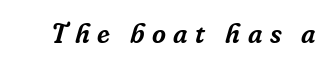
Descender tails drop into unmarked territory. Is the type slanted? Yes — the strokes lean at a clear angle. The line texture is sparse and dotted thanks to wide tracking.
